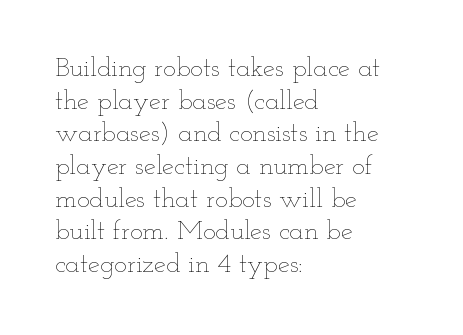
What stands out about the letter spacing? Nothing — it is the standard amount. This is not heavy type; no bold has been used. Just letters on the line, the space beneath them empty. Notice how the stems are strictly vertical — no italics here. This rendering uses left alignment, leaving the right contour irregular.
